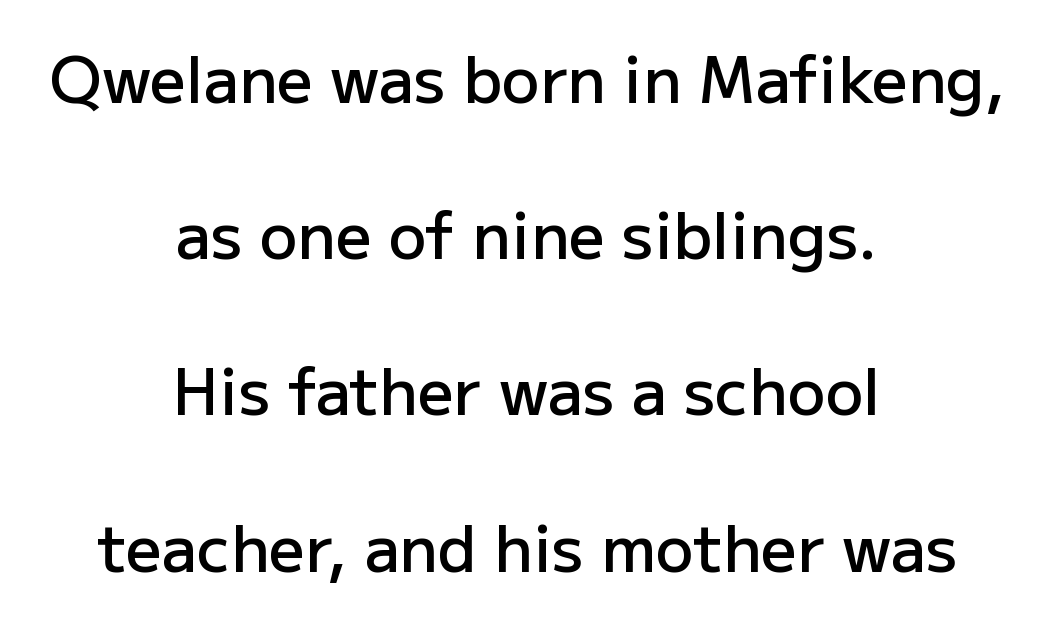
Teacher's note: observe the equal gaps on both sides — that is centered alignment. The passage shown is typed in a proportional face where columns would drift. Italic? Not at all — the glyphs are vertical. Does the leading feel generous? Absolutely, it's lavish.
